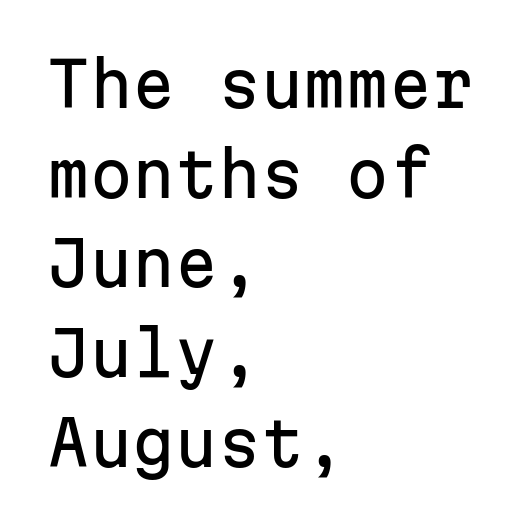
This sample uses an upright cut, with every glyph sitting square on the baseline. The paragraph has a hard left edge and a soft right edge. Spacing between characters is what you'd get straight out of the box. The letters carry no serifs — their stems end cleanly without finishing strokes.
